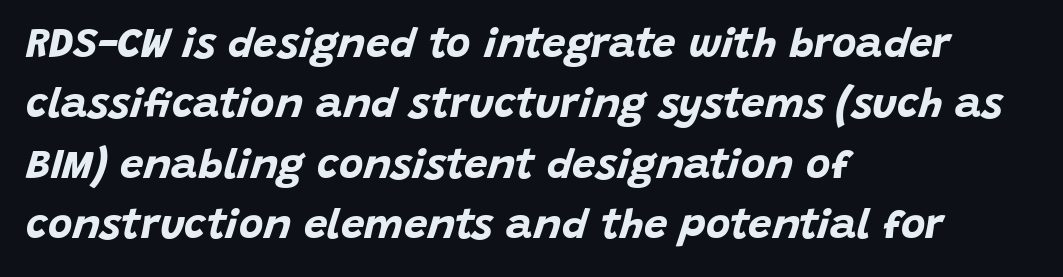
{"italic": "yes", "lean": "right", "slant_degrees": 15, "bold": "yes", "weight": "bold", "width": "normal", "stroke_contrast": "low", "x_height": "large", "monospaced": "no", "underline": "no", "align": "left", "line_spacing": "normal", "line_spacing_ratio": 1.44, "letter_spacing": "normal", "letter_spacing_em": 0.0, "glyph_px": 42}
